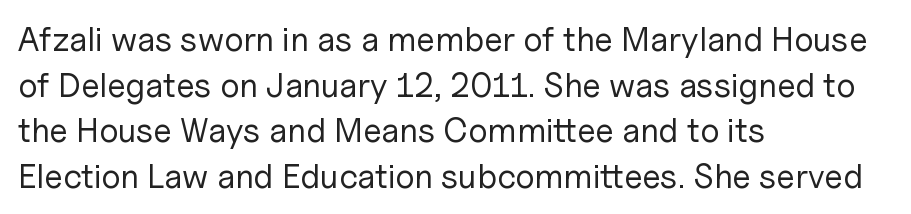
Q: Is the text bold? A: No.
Q: Is the text italic (slanted)? A: No, it is upright.
Q: Is the typeface a serif or a sans-serif typeface? A: Sans-serif.
Q: Is the text underlined? A: No.
Q: How is the paragraph aligned? A: Left-aligned.
Q: Is the spacing between letters normal or unusually wide? A: Normal.
Q: Is the spacing between lines tight, normal or loose? A: Normal.
Q: Width (condensed, normal, or wide)? A: Normal.
Q: Stroke contrast? A: Low.
Q: x-height? A: Medium.
Q: Monospaced? A: No.
